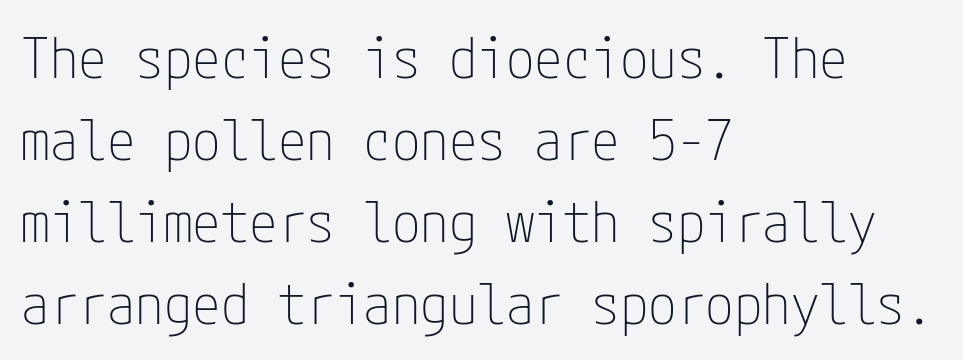
The image shows 57 px thin, condensed sans-serif type, upright; set left-aligned, normal line spacing (1.44x), normal letter spacing, not underlined; low stroke contrast and a medium x-height.
